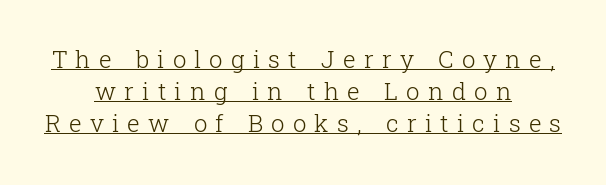
The image shows 24 px text type, upright; set centered, normal line spacing (1.33x), unusually wide letter spacing (+0.34 em), underlined.
